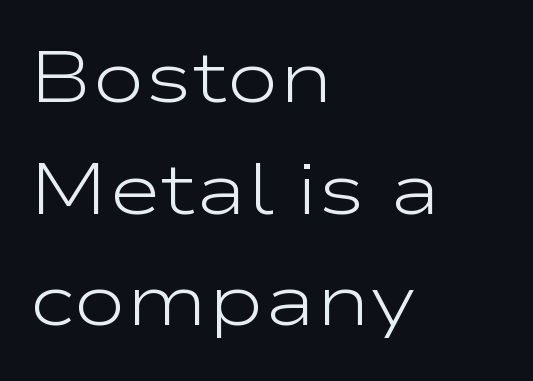
You can tell it's not italic because the verticals are truly vertical. A typesetter would label this face a sans. Interline gaps are of average width in this sample. The strip under each line holds only bare page.
